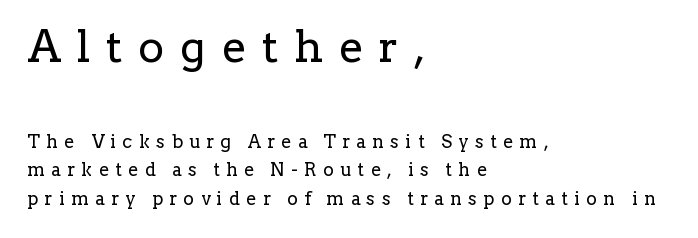
Q: Is the text bold? A: No.
Q: Is the text italic (slanted)? A: No, it is upright.
Q: Is the typeface a serif or a sans-serif typeface? A: Serif.
Q: Is the text underlined? A: No.
Q: How is the paragraph aligned? A: Left-aligned.
Q: Is the spacing between letters normal or unusually wide? A: Unusually wide.
Q: Is the spacing between lines tight, normal or loose? A: Normal.
Q: Which block of text is set in a larger size, the first (top) or the second (bottom)? A: The first (top) one.
Q: Width (condensed, normal, or wide)? A: Normal.
Q: Stroke contrast? A: Low.
Q: x-height? A: Medium.
Q: Monospaced? A: No.
